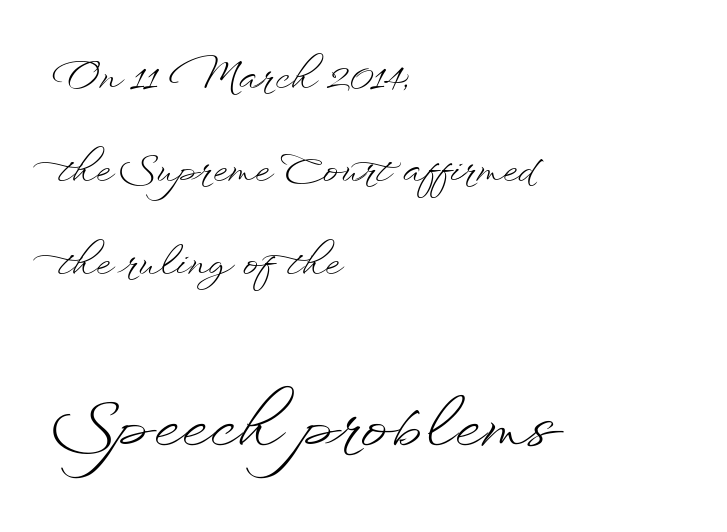
{"bold": "no", "weight": "light", "width": "wide", "stroke_contrast": "low", "x_height": "small", "monospaced": "no", "underline": "no", "align": "left", "line_spacing": "loose", "line_spacing_ratio": 2.45, "letter_spacing": "normal", "letter_spacing_em": 0.0, "larger_block": "second", "size_ratio": 1.74, "glyph_px": 66}
